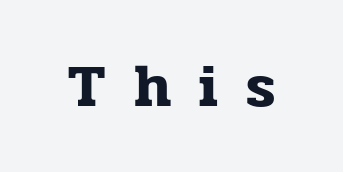
Inter-character spacing is expanded well beyond the font's built-in metrics. The specimen omits any rule beneath the text block's lines. What kind of face is this? One with serifs. Is there any slant? The stems are plumb. Do the characters align in a grid? No, the font is proportional.
